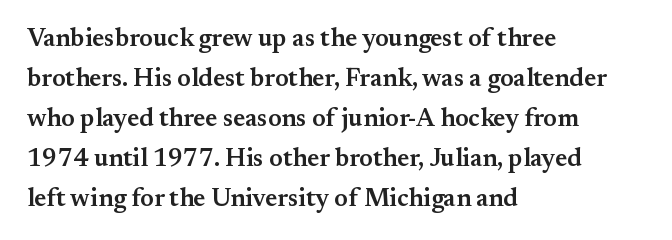
{"italic": "no", "bold": "semi", "underline": "no", "align": "left", "line_spacing": "normal", "line_spacing_ratio": 1.6, "letter_spacing": "normal", "letter_spacing_em": 0.0, "glyph_px": 25}
